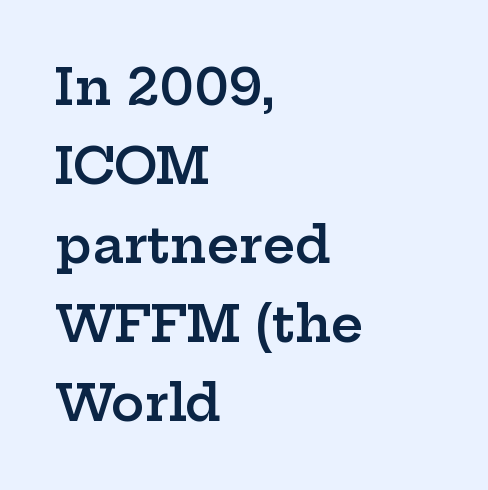
{"serif": "yes", "italic": "no", "bold": "semi", "weight": "semibold", "width": "wide", "stroke_contrast": "low", "x_height": "medium", "monospaced": "no", "underline": "no", "align": "left", "line_spacing": "normal", "line_spacing_ratio": 1.58, "letter_spacing": "normal", "letter_spacing_em": 0.0, "glyph_px": 50}
